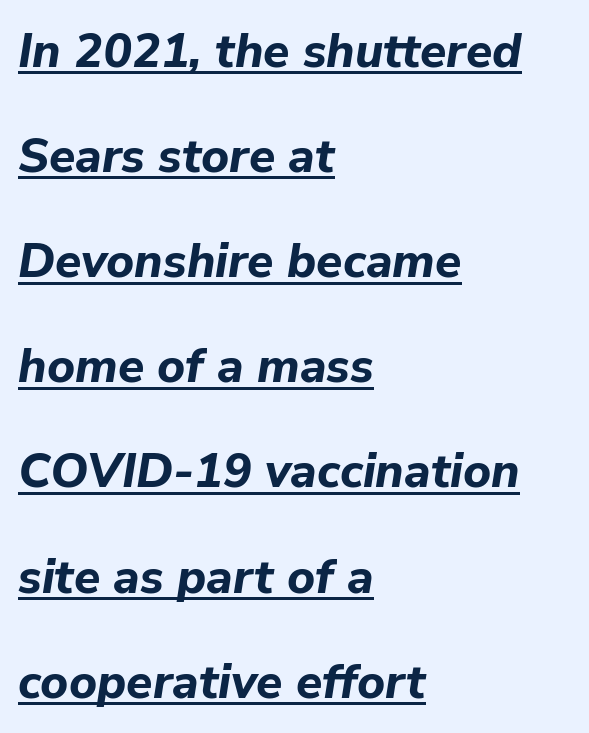
Students, note that the glyphs here touch the page at normal intervals. Horizontal bands of white between lines are thick stripes. The specimen reads as italic at a glance. Spacing verdict: proportional, widths tailored to each character.
